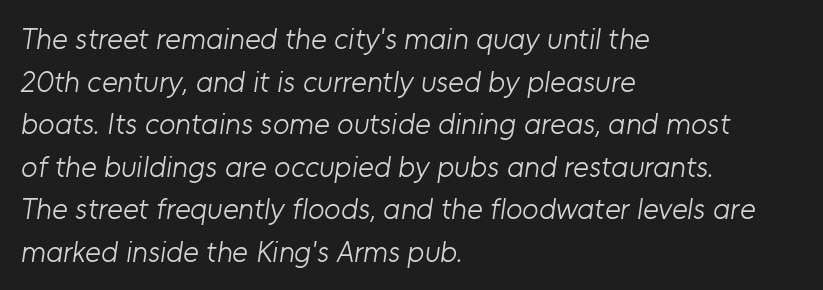
{"serif": "no", "bold": "no", "weight": "light", "width": "normal", "stroke_contrast": "low", "x_height": "medium", "monospaced": "no", "underline": "no", "align": "left", "line_spacing": "normal", "line_spacing_ratio": 1.42, "letter_spacing": "normal", "letter_spacing_em": 0.0, "glyph_px": 30}
